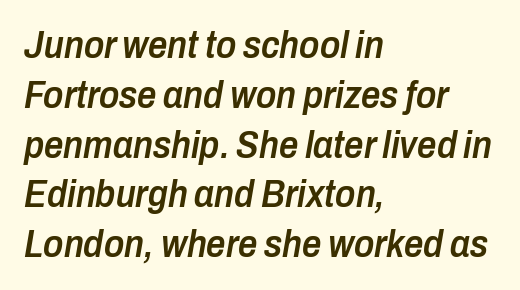
{"italic": "yes", "lean": "right", "slant_degrees": 10, "bold": "semi", "weight": "semibold", "width": "condensed", "stroke_contrast": "low", "x_height": "medium", "monospaced": "no", "underline": "no", "align": "left", "line_spacing": "normal", "line_spacing_ratio": 1.31, "letter_spacing": "normal", "letter_spacing_em": 0.0, "glyph_px": 38}
